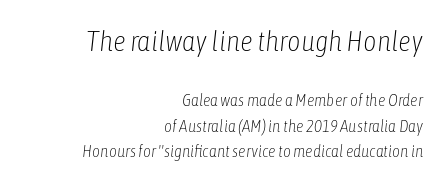
{"italic": "yes", "lean": "right", "slant_degrees": 6, "bold": "no", "weight": "light", "width": "condensed", "stroke_contrast": "low", "x_height": "medium", "monospaced": "no", "underline": "no", "align": "right", "line_spacing": "normal", "line_spacing_ratio": 1.49, "letter_spacing": "normal", "letter_spacing_em": 0.0, "larger_block": "first", "size_ratio": 1.71, "glyph_px": 29}
